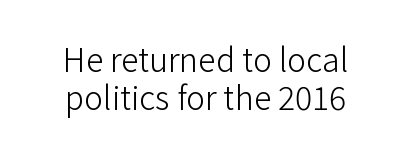
The image shows 32 px light sans-serif type, upright; set centered, line spacing 1.18x, normal letter spacing, not underlined; low stroke contrast and a medium x-height.
